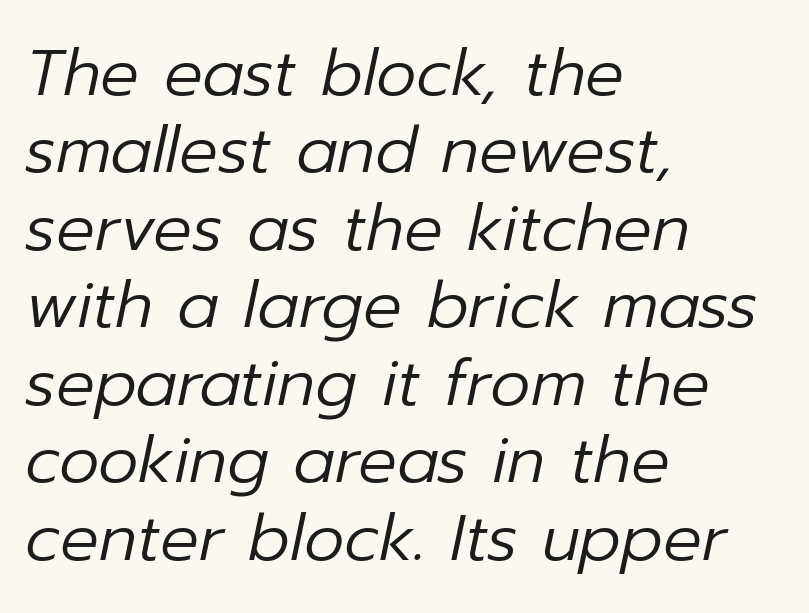
Q: Is the text bold? A: No.
Q: Is the text italic (slanted)? A: Yes, it leans right by about 12 degrees.
Q: Is the text underlined? A: No.
Q: How is the paragraph aligned? A: Left-aligned.
Q: Is the spacing between letters normal or unusually wide? A: Normal.
Q: Width (condensed, normal, or wide)? A: Normal.
Q: Stroke contrast? A: Low.
Q: x-height? A: Medium.
Q: Monospaced? A: No.
